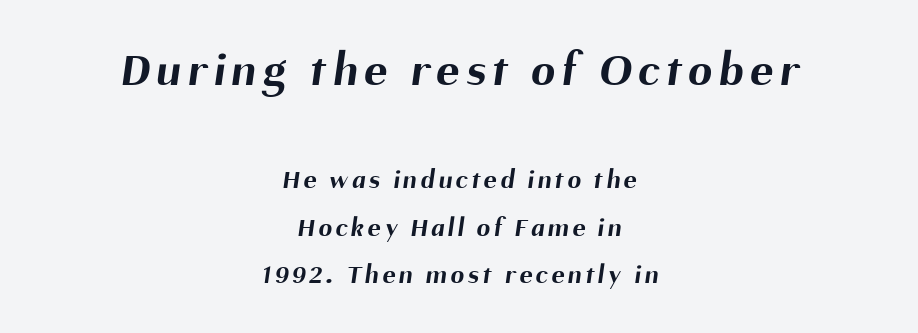
{"serif": "no", "bold": "yes", "weight": "bold", "width": "normal", "stroke_contrast": "medium", "x_height": "medium", "monospaced": "no", "underline": "no", "align": "center", "line_spacing_ratio": 1.75, "larger_block": "first", "size_ratio": 1.78, "glyph_px": 48}
